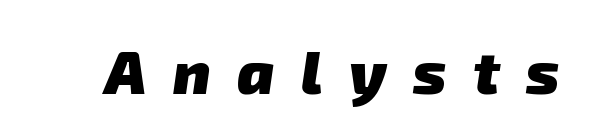
{"serif": "no", "bold": "yes", "weight": "heavy", "width": "normal", "stroke_contrast": "low", "x_height": "medium", "monospaced": "no", "underline": "no", "letter_spacing": "wide", "letter_spacing_em": 0.43, "glyph_px": 61}
